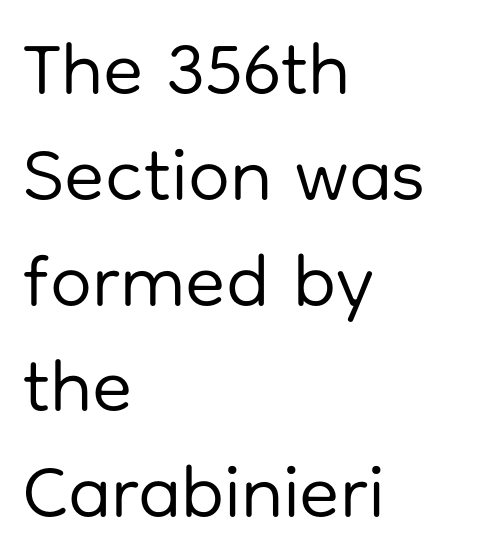
{"serif": "no", "italic": "no", "bold": "no", "weight": "regular", "width": "normal", "stroke_contrast": "low", "x_height": "medium", "monospaced": "no", "underline": "no", "align": "left", "line_spacing": "normal", "line_spacing_ratio": 1.43, "letter_spacing": "normal", "letter_spacing_em": 0.0, "glyph_px": 74}
